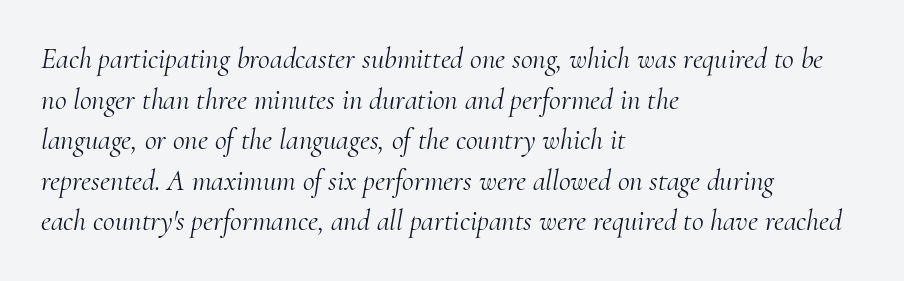
{"serif": "yes", "italic": "yes", "lean": "right", "slant_degrees": 10, "bold": "no", "weight": "light", "width": "normal", "stroke_contrast": "medium", "x_height": "small", "monospaced": "no", "underline": "no", "align": "left", "line_spacing": "normal", "line_spacing_ratio": 1.4, "letter_spacing": "normal", "letter_spacing_em": 0.0, "glyph_px": 29}
